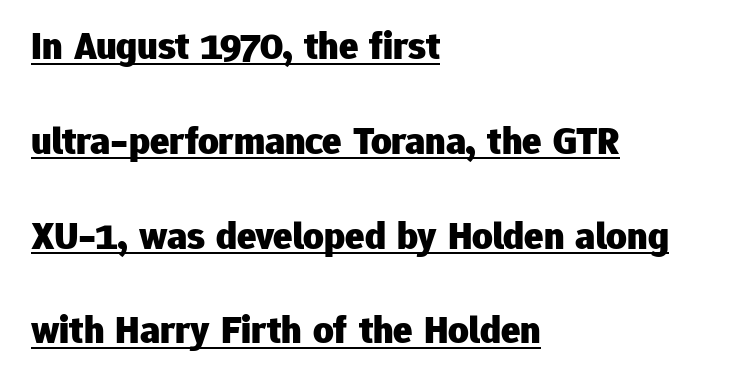
{"serif": "no", "italic": "no", "bold": "yes", "weight": "heavy", "width": "normal", "stroke_contrast": "low", "x_height": "medium", "monospaced": "no", "underline": "yes", "align": "left", "line_spacing": "loose", "line_spacing_ratio": 2.37, "letter_spacing": "normal", "letter_spacing_em": 0.0, "glyph_px": 40}
